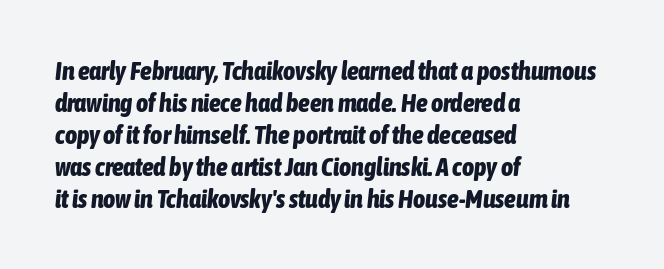
Reading down the block, your eye returns to a fixed left position each line. Just letters on the line, the space beneath them empty. The tracking reads as untouched default to a designer's eye. These lines were composed using italics. Emphasis by weight is at full strength: bold.
